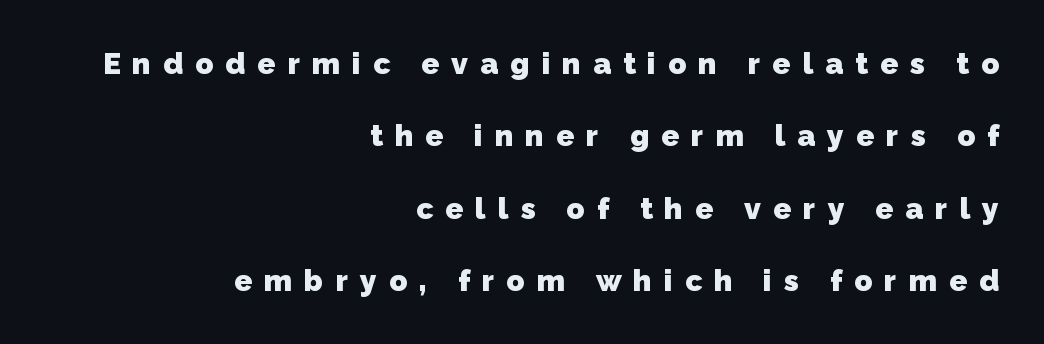
Q: Is the text bold? A: Yes.
Q: Is the typeface a serif or a sans-serif typeface? A: Sans-serif.
Q: Is the text underlined? A: No.
Q: How is the paragraph aligned? A: Right-aligned.
Q: Is the spacing between letters normal or unusually wide? A: Unusually wide.
Q: Is the spacing between lines tight, normal or loose? A: Loose.
Q: Width (condensed, normal, or wide)? A: Normal.
Q: Stroke contrast? A: Low.
Q: x-height? A: Medium.
Q: Monospaced? A: No.
